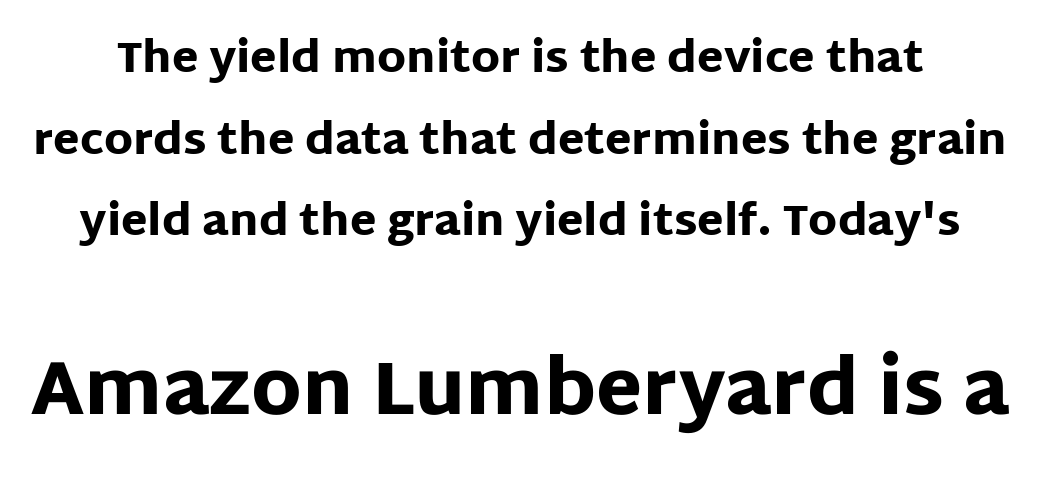
The line-height multiplier appears high, well above default. Rendered with straight, roman letterforms. The passage shown is not underscored anywhere. Nobody touched the tracking dial on this one. How heavy is the stroke? Heavy — this is a bold. Serif or sans? Sans — the stroke terminals are bare.
